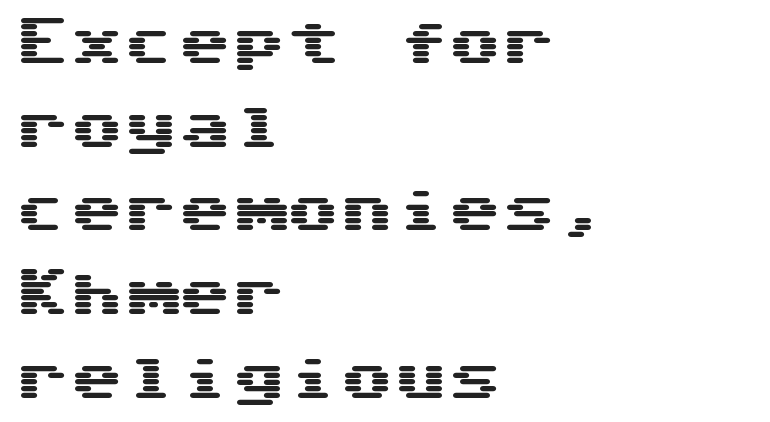
{"serif": "no", "italic": "no", "width": "wide", "stroke_contrast": "medium", "x_height": "medium", "underline": "no", "align": "left", "line_spacing": "normal", "line_spacing_ratio": 1.55, "letter_spacing": "normal", "letter_spacing_em": 0.0, "glyph_px": 54}
